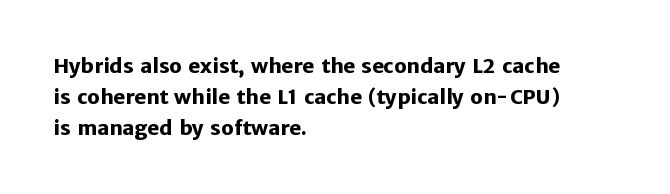
This is heavy type, rendered in bold. No extra tracking has been applied to these lines. The lines in this sample share a left origin and differ only in where they stop. A typesetter would call this leading conventional body-copy spacing. The typography opts for an upright posture over an oblique one. No word sits above an underline.
